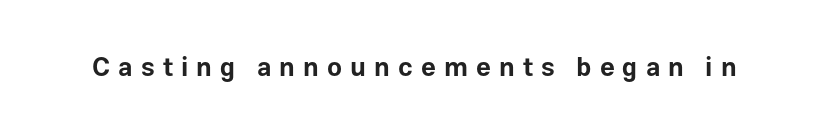
Q: Is the text bold? A: Yes.
Q: Is the text italic (slanted)? A: No, it is upright.
Q: Is the text underlined? A: No.
Q: Is the spacing between letters normal or unusually wide? A: Unusually wide.
